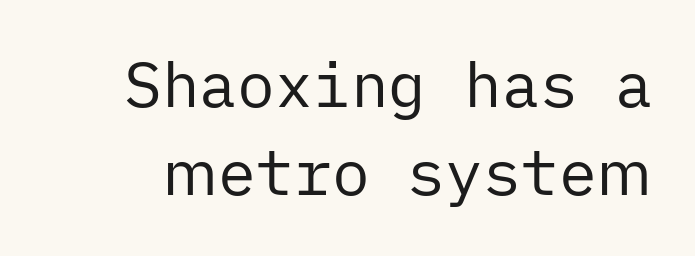
The font is comparable to plain body text, perhaps lighter. The line texture is even and compact thanks to regular tracking. This is the regular roman posture of the typeface. The rows are spaced the way most documents space them. Quick note: underline off. Type style note: lacks serifs.
